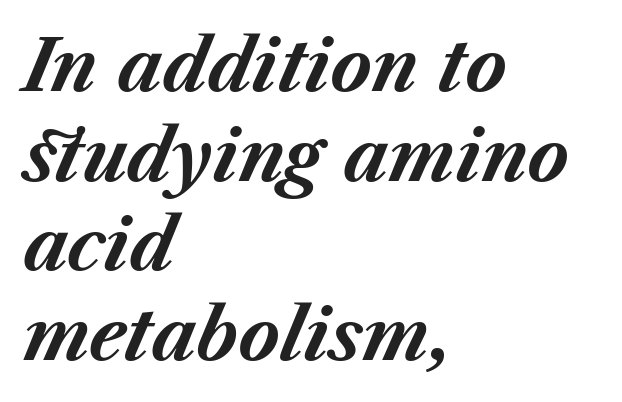
{"italic": "yes", "lean": "right", "slant_degrees": 23, "bold": "yes", "weight": "bold", "width": "normal", "stroke_contrast": "medium", "x_height": "medium", "monospaced": "no", "underline": "no", "align": "left", "line_spacing": "normal", "line_spacing_ratio": 1.28, "letter_spacing": "normal", "letter_spacing_em": 0.0, "glyph_px": 70}
